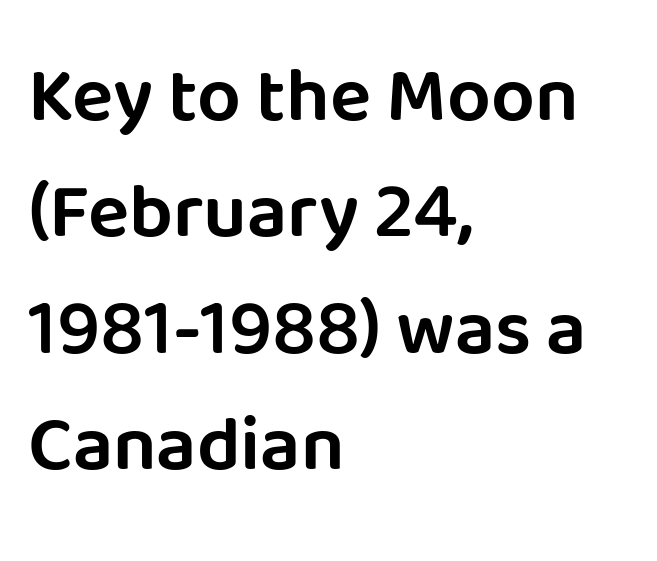
Q: Is the text italic (slanted)? A: No, it is upright.
Q: Is the typeface a serif or a sans-serif typeface? A: Sans-serif.
Q: Is the text underlined? A: No.
Q: How is the paragraph aligned? A: Left-aligned.
Q: Is the spacing between letters normal or unusually wide? A: Normal.
Q: Is the spacing between lines tight, normal or loose? A: Normal.
Q: Width (condensed, normal, or wide)? A: Normal.
Q: Stroke contrast? A: Low.
Q: x-height? A: Large.
Q: Monospaced? A: No.
